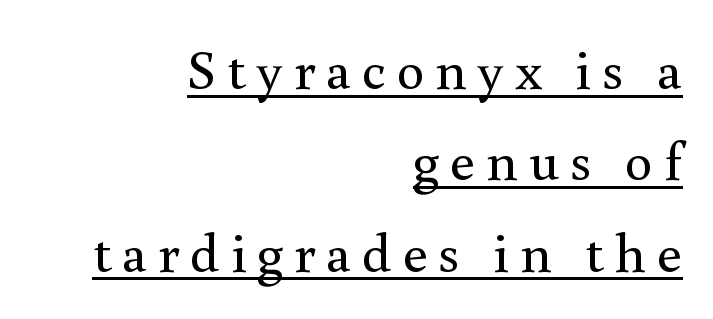
Q: Is the text bold? A: No.
Q: Is the text italic (slanted)? A: No, it is upright.
Q: Is the typeface a serif or a sans-serif typeface? A: Serif.
Q: Is the text underlined? A: Yes.
Q: How is the paragraph aligned? A: Right-aligned.
Q: Is the spacing between lines tight, normal or loose? A: Normal.
Q: Width (condensed, normal, or wide)? A: Normal.
Q: x-height? A: Small.
Q: Monospaced? A: No.
